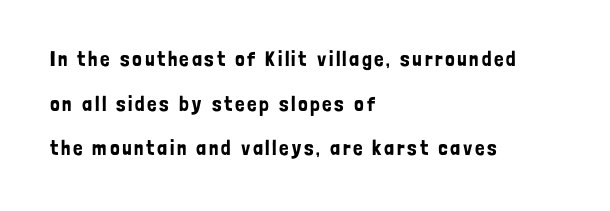
The image shows 21 px text type, upright; set left-aligned, loose line spacing (2.12x), not underlined.
